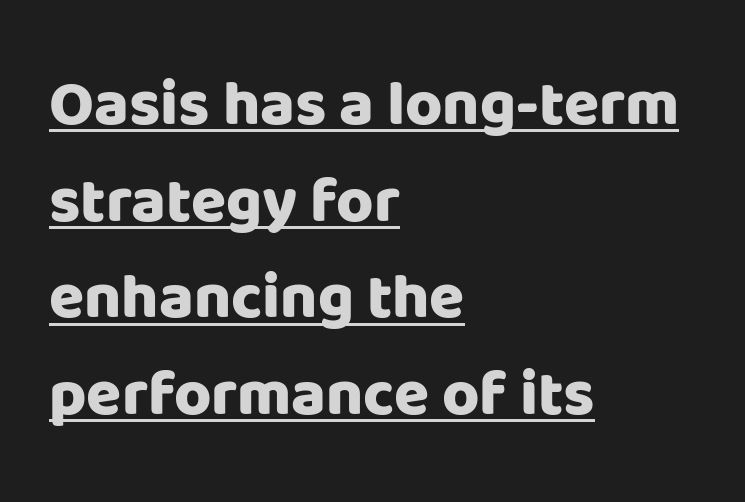
The image shows 64 px heavy sans-serif type, upright; set left-aligned, normal line spacing (1.51x), normal letter spacing, underlined; low stroke contrast and a large x-height.
